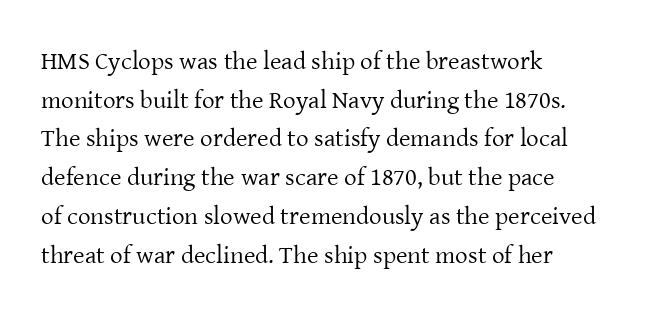
Q: Is the text bold? A: No.
Q: Is the text italic (slanted)? A: No, it is upright.
Q: Is the text underlined? A: No.
Q: How is the paragraph aligned? A: Left-aligned.
Q: Is the spacing between letters normal or unusually wide? A: Normal.
Q: Is the spacing between lines tight, normal or loose? A: Normal.
